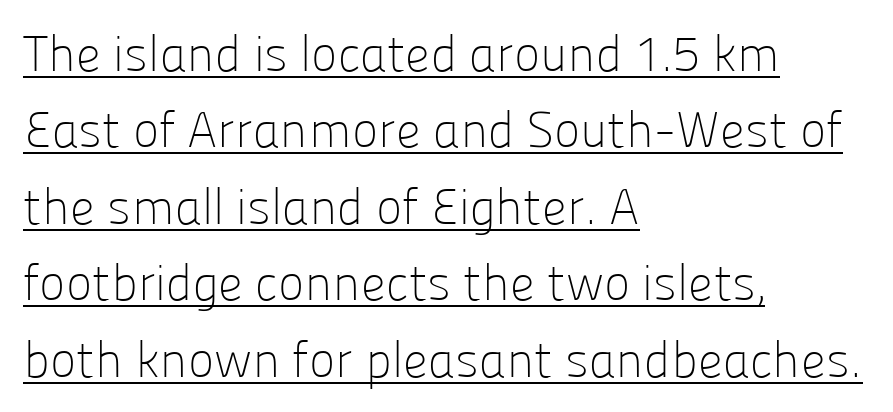
The typesetter chose a ragged-right arrangement here. The letters advance in unequal steps, a hallmark of proportional type. Somebody hit Ctrl+U on this one — the words are underlined. The font family rendered here belongs to the sans-serif group.
